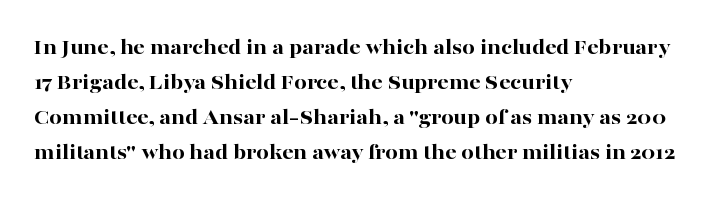
Horizontal bands of white between lines are of average thickness. The rendering keeps characters at their native spacing. Line beginnings align vertically; line endings do not. The font is running at its bold setting. No italicization has been applied; the sample stays upright.
